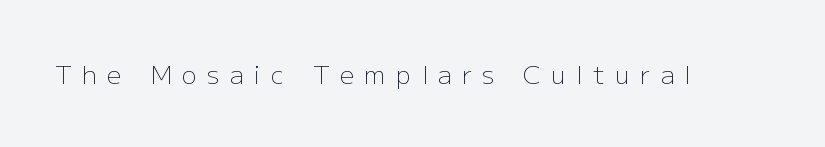
{"italic": "no", "bold": "no", "underline": "no", "letter_spacing": "wide", "letter_spacing_em": 0.42, "glyph_px": 25}
